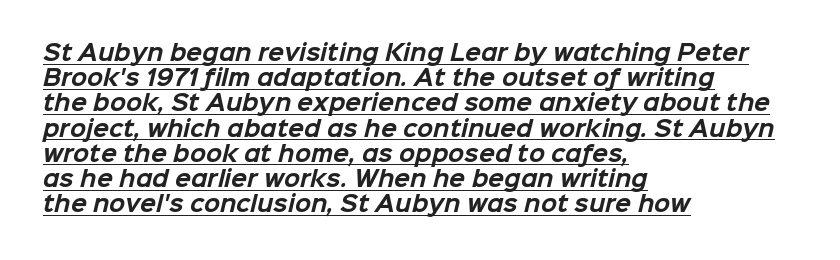
Q: Is the text bold? A: Yes.
Q: Is the text underlined? A: Yes.
Q: How is the paragraph aligned? A: Left-aligned.
Q: Is the spacing between letters normal or unusually wide? A: Normal.
